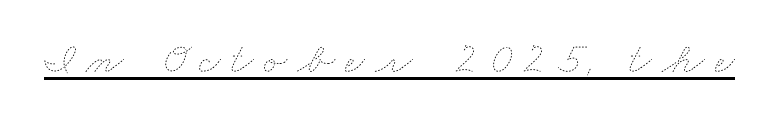
Q: Is the text bold? A: No.
Q: Is the text underlined? A: Yes.
Q: Is the spacing between letters normal or unusually wide? A: Unusually wide.
Q: Width (condensed, normal, or wide)? A: Wide.
Q: Stroke contrast? A: Low.
Q: x-height? A: Small.
Q: Monospaced? A: No.
